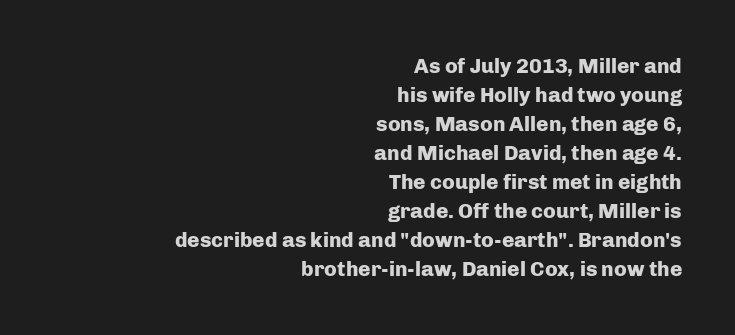
The image shows 21 px bold type, upright; set right-aligned, normal line spacing (1.38x), normal letter spacing, not underlined.
